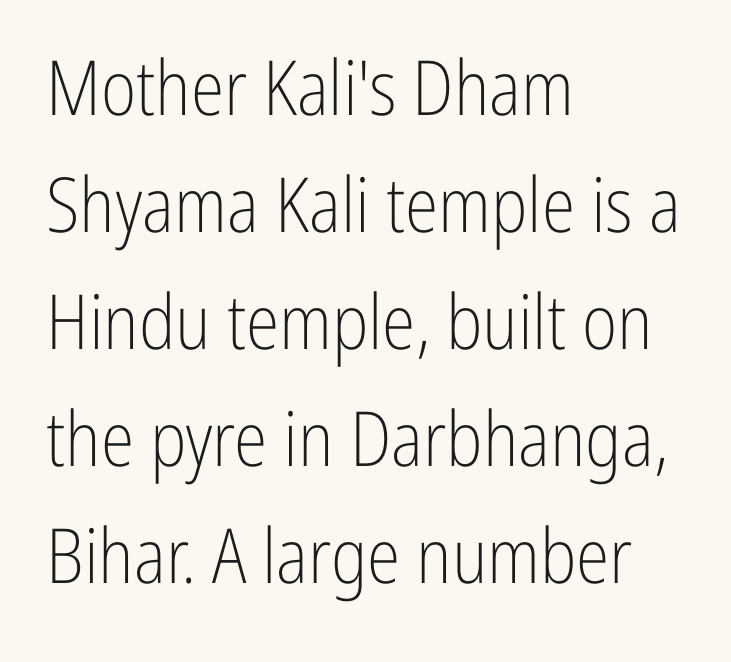
Q: Is the text bold? A: No.
Q: Is the text italic (slanted)? A: No, it is upright.
Q: Is the typeface a serif or a sans-serif typeface? A: Sans-serif.
Q: Is the text underlined? A: No.
Q: How is the paragraph aligned? A: Left-aligned.
Q: Is the spacing between letters normal or unusually wide? A: Normal.
Q: Is the spacing between lines tight, normal or loose? A: Normal.
Q: Width (condensed, normal, or wide)? A: Condensed.
Q: Stroke contrast? A: Low.
Q: x-height? A: Medium.
Q: Monospaced? A: No.
